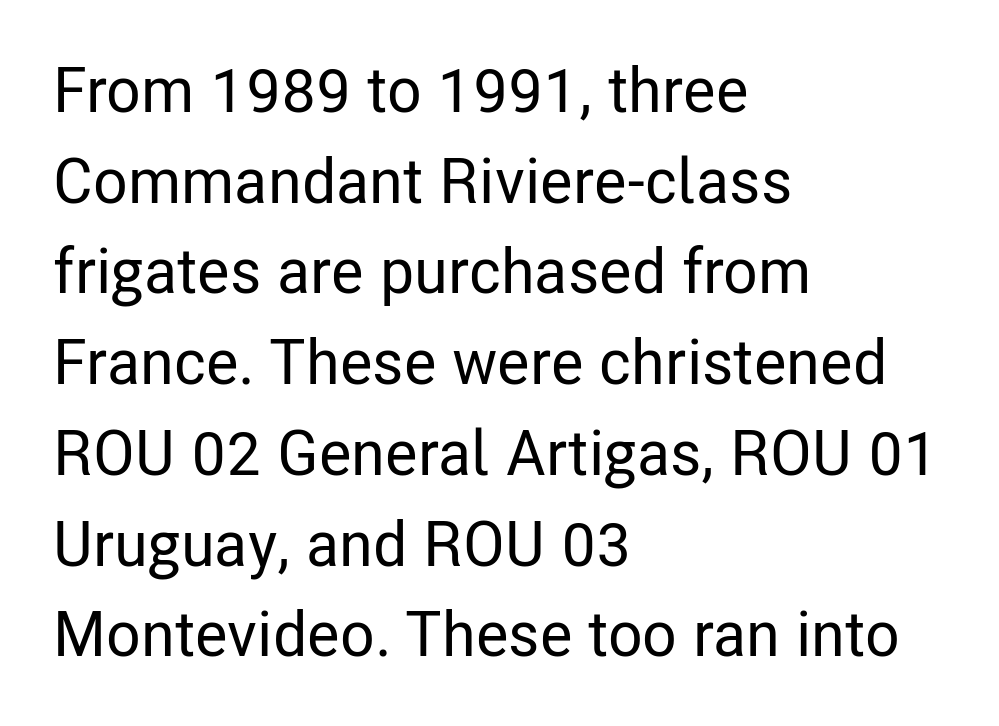
Q: Is the text italic (slanted)? A: No, it is upright.
Q: Is the typeface a serif or a sans-serif typeface? A: Sans-serif.
Q: Is the text underlined? A: No.
Q: How is the paragraph aligned? A: Left-aligned.
Q: Is the spacing between letters normal or unusually wide? A: Normal.
Q: Is the spacing between lines tight, normal or loose? A: Normal.
Q: Width (condensed, normal, or wide)? A: Condensed.
Q: Stroke contrast? A: Low.
Q: x-height? A: Medium.
Q: Monospaced? A: No.
